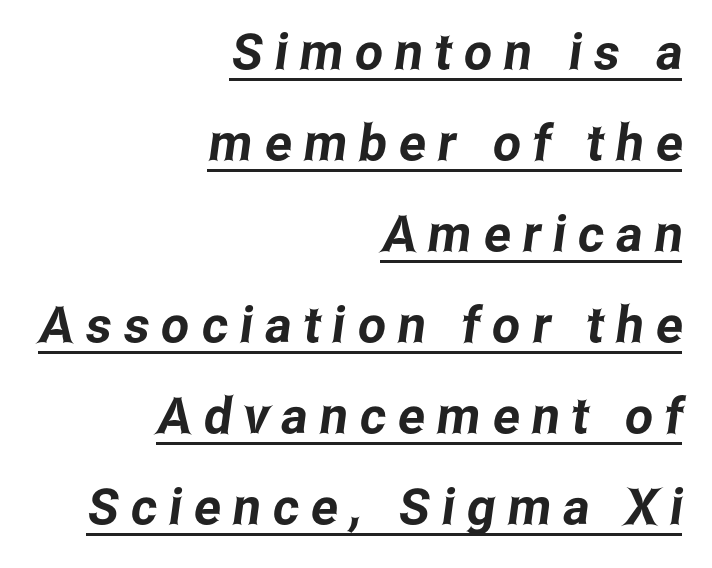
The string is rendered with underlining switched on. The text was rendered using a sans face with plain stroke endings. The gaps between neighbouring characters are conspicuously large. The rendering anchors every line to the right-hand side. You could not count columns in this text — the font is proportionally spaced.
